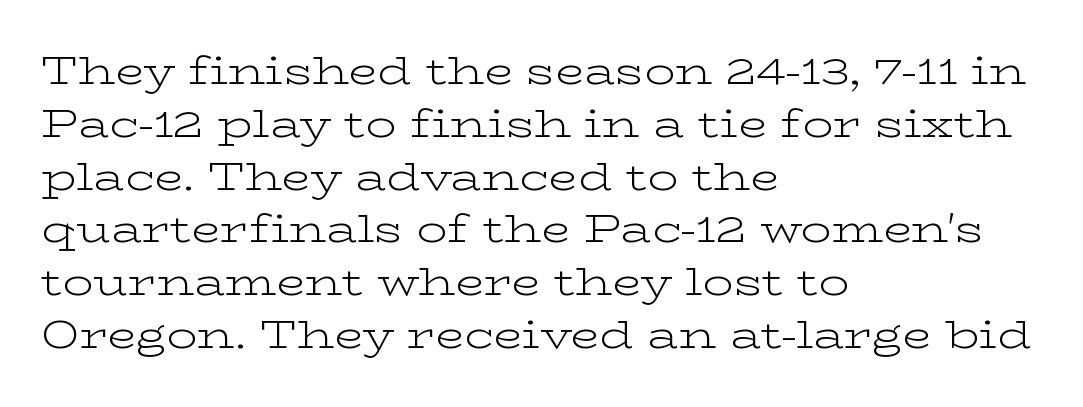
Q: Is the text bold? A: No.
Q: Is the text italic (slanted)? A: No, it is upright.
Q: Is the typeface a serif or a sans-serif typeface? A: Serif.
Q: Is the text underlined? A: No.
Q: How is the paragraph aligned? A: Left-aligned.
Q: Is the spacing between letters normal or unusually wide? A: Normal.
Q: Is the spacing between lines tight, normal or loose? A: Normal.
Q: Width (condensed, normal, or wide)? A: Wide.
Q: Stroke contrast? A: Low.
Q: x-height? A: Medium.
Q: Monospaced? A: No.
